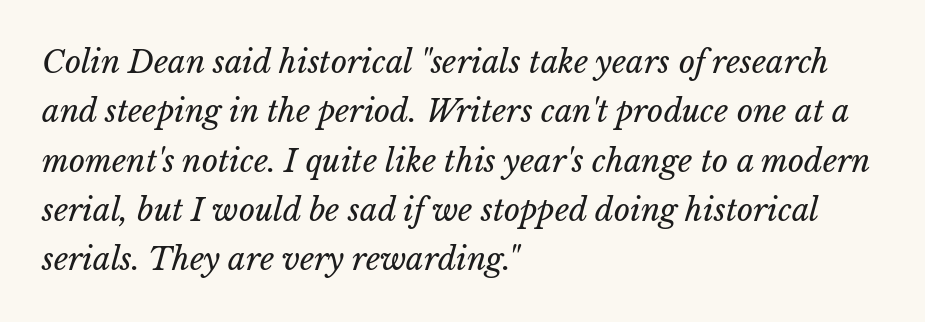
Q: Is the text bold? A: No.
Q: Is the text italic (slanted)? A: Yes, it leans right by about 15 degrees.
Q: Is the text underlined? A: No.
Q: How is the paragraph aligned? A: Left-aligned.
Q: Is the spacing between letters normal or unusually wide? A: Normal.
Q: Is the spacing between lines tight, normal or loose? A: Normal.
Q: Width (condensed, normal, or wide)? A: Normal.
Q: Stroke contrast? A: Low.
Q: x-height? A: Medium.
Q: Monospaced? A: No.
